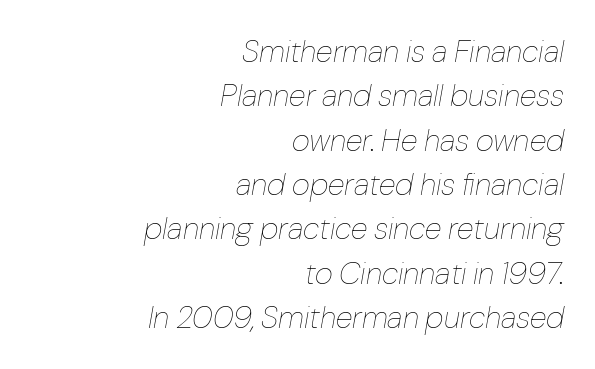
Q: Is the text bold? A: No.
Q: Is the text italic (slanted)? A: Yes, it leans right by about 10 degrees.
Q: Is the text underlined? A: No.
Q: How is the paragraph aligned? A: Right-aligned.
Q: Is the spacing between letters normal or unusually wide? A: Normal.
Q: Is the spacing between lines tight, normal or loose? A: Normal.
Q: Width (condensed, normal, or wide)? A: Normal.
Q: Stroke contrast? A: Low.
Q: x-height? A: Medium.
Q: Monospaced? A: No.
